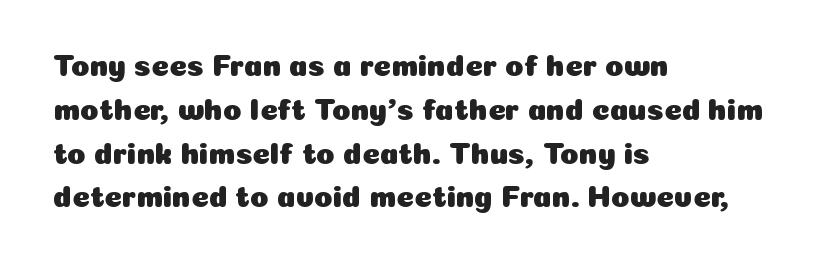
The image shows 30 px sans-serif type, upright; set left-aligned, normal line spacing (1.46x), normal letter spacing, not underlined; low stroke contrast and a medium x-height.
